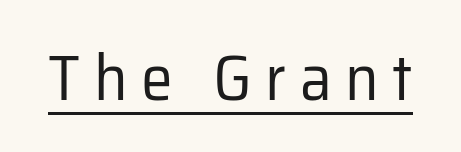
{"serif": "no", "italic": "no", "bold": "no", "weight": "regular", "width": "normal", "stroke_contrast": "low", "x_height": "medium", "monospaced": "no", "underline": "yes", "letter_spacing": "wide", "letter_spacing_em": 0.21, "glyph_px": 64}
